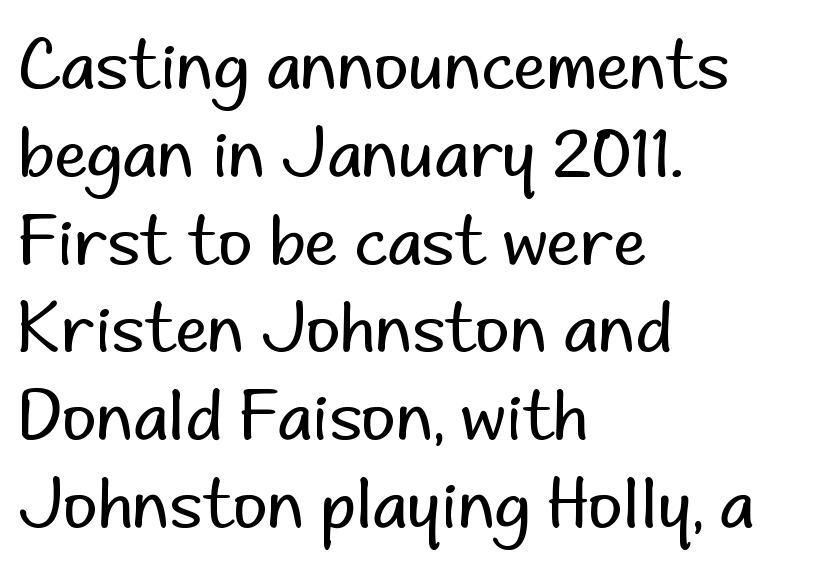
Q: Is the text bold? A: No.
Q: Is the text italic (slanted)? A: No, it is upright.
Q: Is the typeface a serif or a sans-serif typeface? A: Sans-serif.
Q: Is the text underlined? A: No.
Q: How is the paragraph aligned? A: Left-aligned.
Q: Is the spacing between letters normal or unusually wide? A: Normal.
Q: Is the spacing between lines tight, normal or loose? A: Normal.
Q: Width (condensed, normal, or wide)? A: Normal.
Q: Stroke contrast? A: Low.
Q: x-height? A: Small.
Q: Monospaced? A: No.
